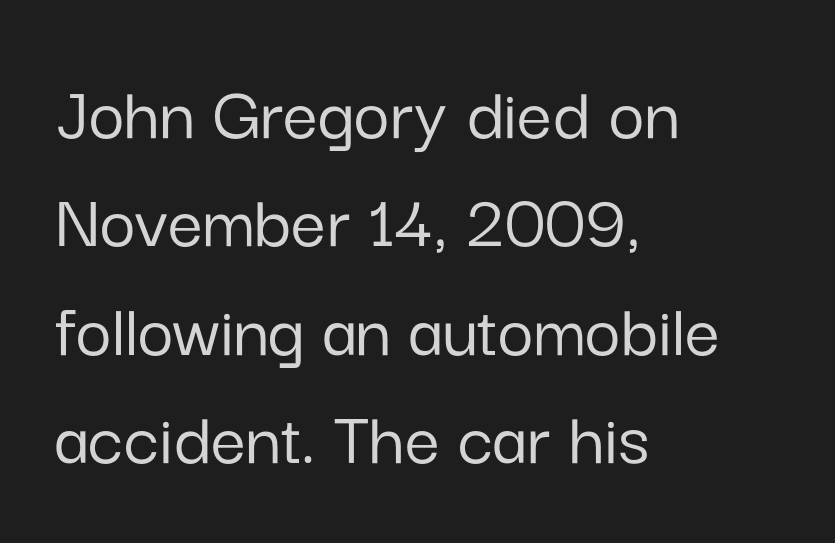
Descenders are the only things crossing below the line. A typesetter would label this face a sans. Is there much room between lines? A standard amount, neither cramped nor airy. One-word summary of the alignment: left. Nope, not italic — everything's standing straight. Tracking value appears to be zero — textbook default spacing.
